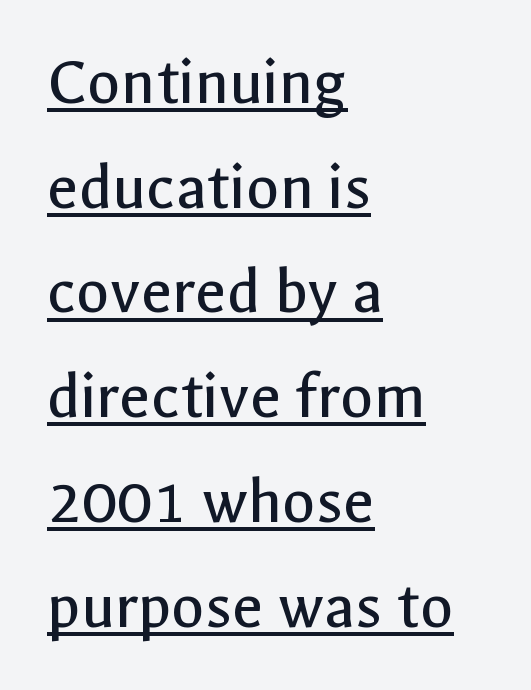
Q: Is the text bold? A: No.
Q: Is the text italic (slanted)? A: No, it is upright.
Q: Is the typeface a serif or a sans-serif typeface? A: Sans-serif.
Q: Is the text underlined? A: Yes.
Q: How is the paragraph aligned? A: Left-aligned.
Q: Is the spacing between letters normal or unusually wide? A: Normal.
Q: Is the spacing between lines tight, normal or loose? A: Normal.
Q: Width (condensed, normal, or wide)? A: Normal.
Q: x-height? A: Medium.
Q: Monospaced? A: No.
